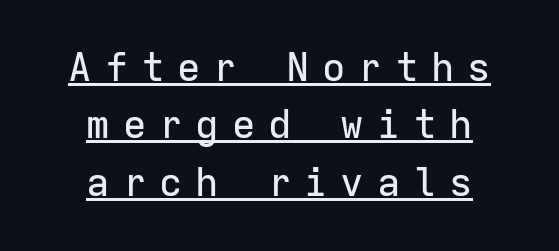
The image shows 39 px sans-serif type, upright, monospaced; set centered, normal line spacing (1.47x), unusually wide letter spacing (+0.33 em), underlined; low stroke contrast and a medium x-height.
